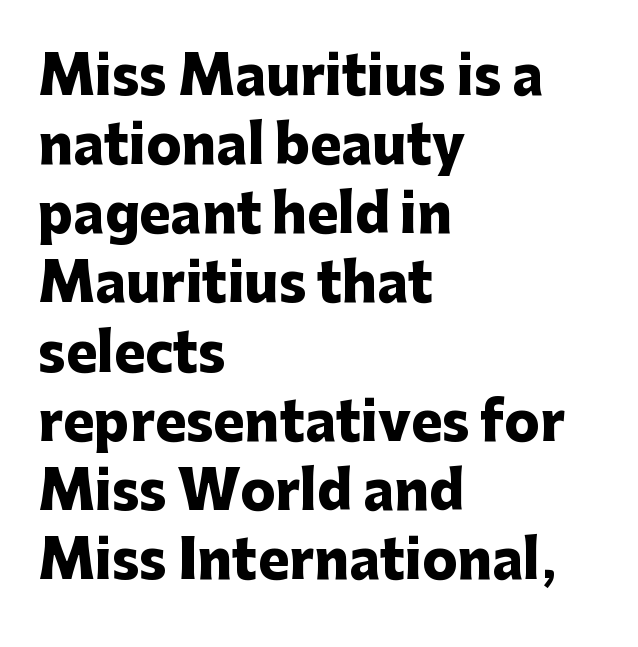
{"serif": "no", "italic": "no", "bold": "yes", "weight": "heavy", "width": "normal", "stroke_contrast": "low", "x_height": "medium", "monospaced": "no", "underline": "no", "align": "left", "line_spacing": "normal", "line_spacing_ratio": 1.33, "letter_spacing": "normal", "letter_spacing_em": 0.0, "glyph_px": 52}
